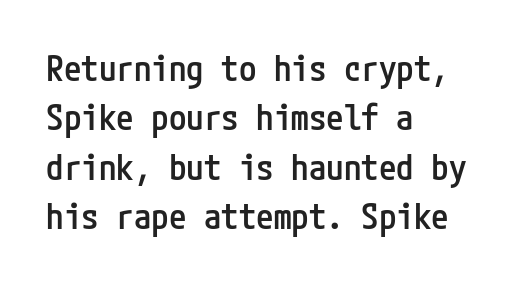
{"serif": "no", "italic": "no", "bold": "semi", "weight": "semibold", "width": "condensed", "stroke_contrast": "low", "x_height": "medium", "underline": "no", "align": "left", "line_spacing": "normal", "line_spacing_ratio": 1.41, "letter_spacing": "normal", "letter_spacing_em": 0.0, "glyph_px": 35}
